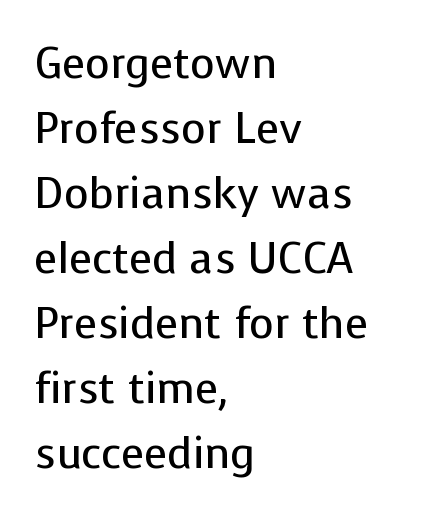
The image shows 43 px regular-weight sans-serif type, upright; set left-aligned, normal line spacing (1.51x), normal letter spacing, not underlined; low stroke contrast and a medium x-height.
